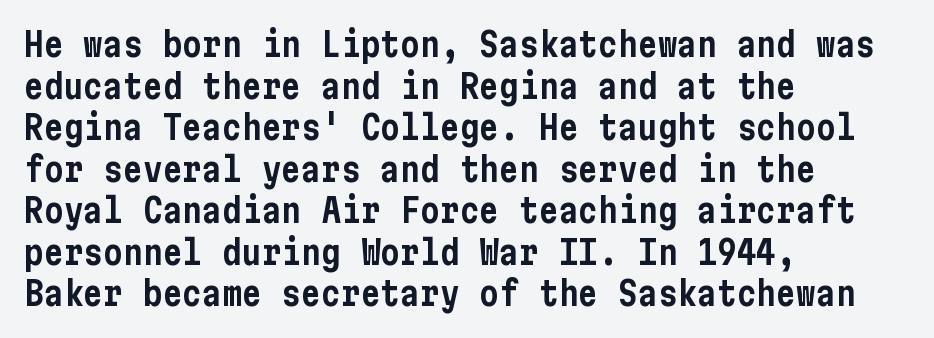
The image shows 33 px condensed sans-serif type, upright; set left-aligned, normal line spacing (1.26x), normal letter spacing, not underlined; low stroke contrast and a medium x-height.
